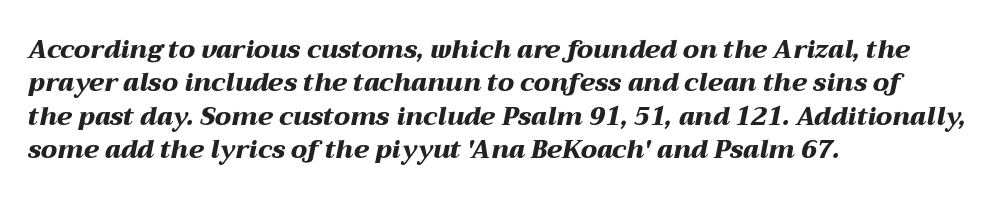
The image shows 25 px bold type, italic (leaning right); set left-aligned, normal line spacing (1.34x), normal letter spacing, not underlined.
